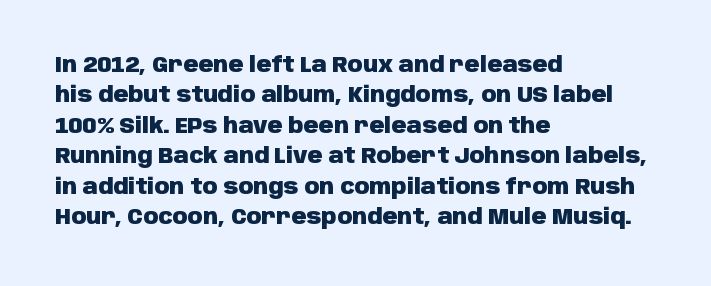
{"italic": "no", "bold": "yes", "underline": "no", "align": "left", "line_spacing": "normal", "line_spacing_ratio": 1.45, "letter_spacing": "normal", "letter_spacing_em": 0.0, "glyph_px": 21}
